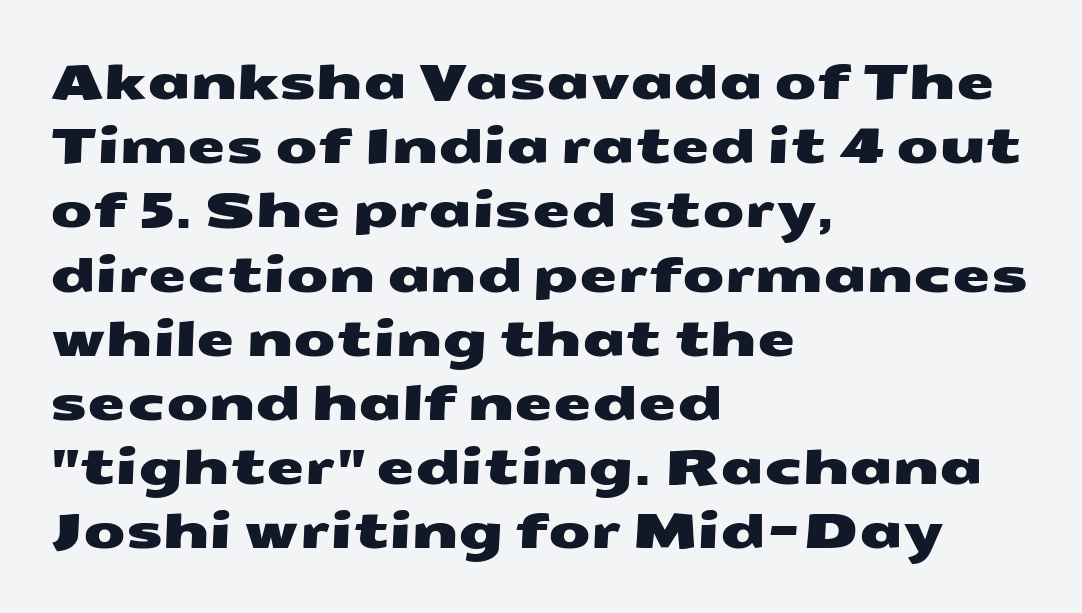
There is no visible air inserted between adjacent glyphs. Is this a fixed-width face? No — the glyphs have proportional, varying widths. A sans-serif font was chosen for this passage. Where is the straight margin? On the left. Vertical spacing — default. Descenders are the only things crossing below the line.
